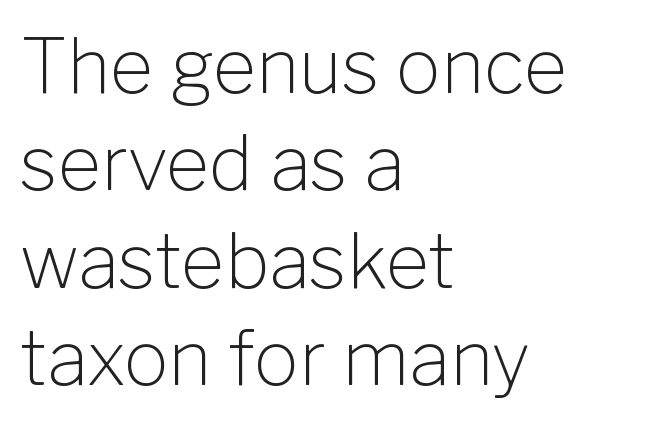
The image shows 75 px light sans-serif type, upright; set left-aligned, normal line spacing (1.3x), normal letter spacing, not underlined; low stroke contrast and a medium x-height.
